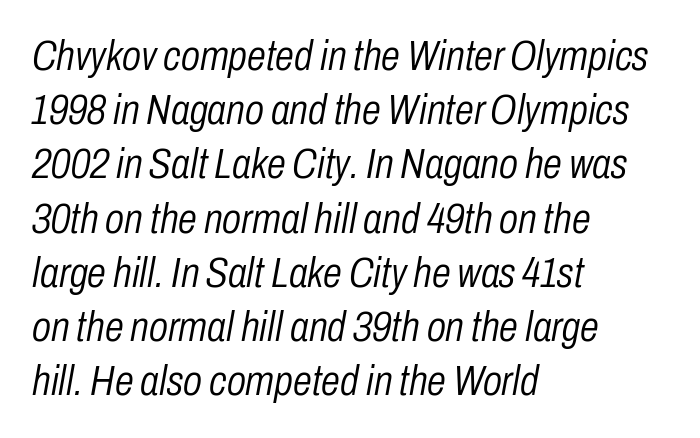
The image shows 43 px light, condensed type, italic (leaning right); set left-aligned, normal line spacing (1.26x), normal letter spacing, not underlined; low stroke contrast and a medium x-height.
